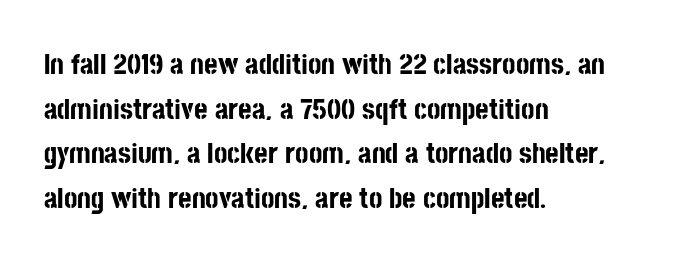
{"serif": "no", "italic": "no", "bold": "yes", "weight": "bold", "width": "condensed", "stroke_contrast": "low", "x_height": "large", "monospaced": "no", "underline": "no", "align": "left", "line_spacing": "normal", "line_spacing_ratio": 1.54, "letter_spacing": "normal", "letter_spacing_em": 0.0, "glyph_px": 29}
